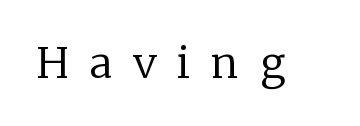
{"serif": "yes", "italic": "no", "bold": "no", "weight": "regular", "width": "normal", "stroke_contrast": "low", "x_height": "medium", "monospaced": "no", "underline": "no", "letter_spacing": "wide", "letter_spacing_em": 0.5, "glyph_px": 42}
